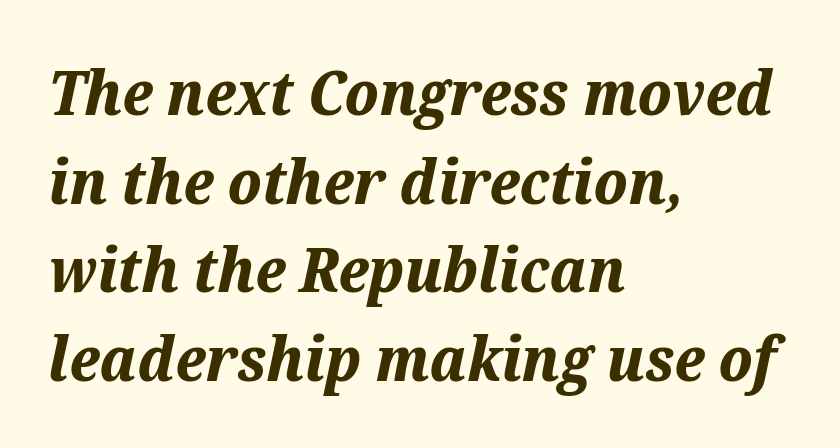
{"italic": "yes", "lean": "right", "slant_degrees": 12, "bold": "yes", "weight": "bold", "width": "normal", "stroke_contrast": "medium", "x_height": "medium", "monospaced": "no", "underline": "no", "align": "left", "line_spacing": "normal", "line_spacing_ratio": 1.43, "letter_spacing": "normal", "letter_spacing_em": 0.0, "glyph_px": 62}
